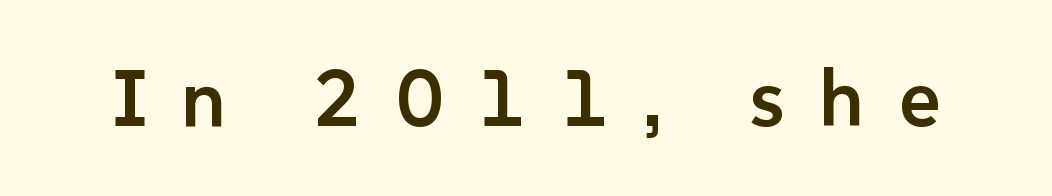
The image shows 80 px semibold sans-serif type, upright; set unusually wide letter spacing (+0.43 em), not underlined; low stroke contrast and a medium x-height.
